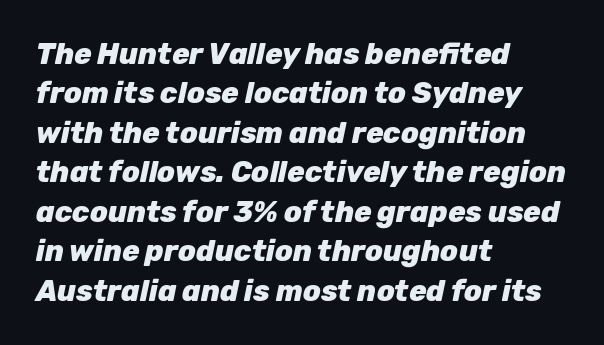
{"italic": "yes", "lean": "right", "slant_degrees": 12, "bold": "yes", "weight": "heavy", "width": "normal", "stroke_contrast": "low", "x_height": "medium", "monospaced": "no", "underline": "no", "align": "left", "line_spacing": "normal", "line_spacing_ratio": 1.36, "letter_spacing": "normal", "letter_spacing_em": 0.0, "glyph_px": 29}
